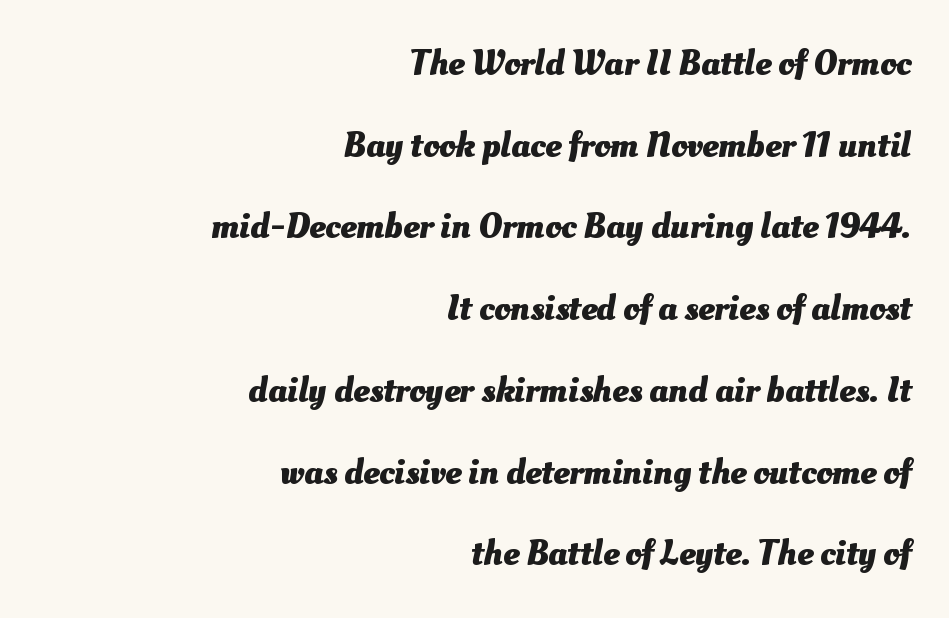
{"bold": "yes", "weight": "heavy", "width": "normal", "stroke_contrast": "medium", "x_height": "small", "monospaced": "no", "underline": "no", "align": "right", "line_spacing": "loose", "line_spacing_ratio": 2.27, "letter_spacing": "normal", "letter_spacing_em": 0.0, "glyph_px": 36}
